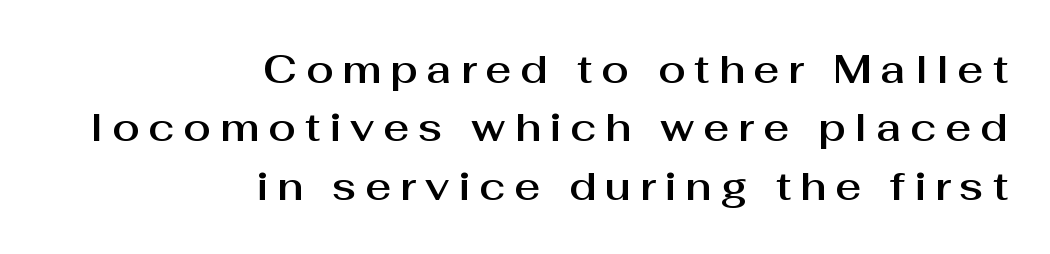
The image shows 40 px sans-serif type, upright; set right-aligned, normal line spacing (1.46x), unusually wide letter spacing (+0.22 em), not underlined; medium stroke contrast and a medium x-height.
